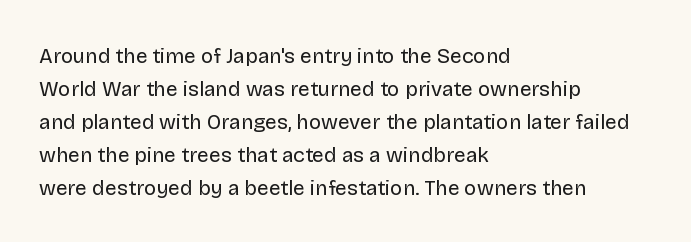
Q: Is the text bold? A: No.
Q: Is the text italic (slanted)? A: No, it is upright.
Q: Is the text underlined? A: No.
Q: How is the paragraph aligned? A: Left-aligned.
Q: Is the spacing between letters normal or unusually wide? A: Normal.
Q: Is the spacing between lines tight, normal or loose? A: Normal.
